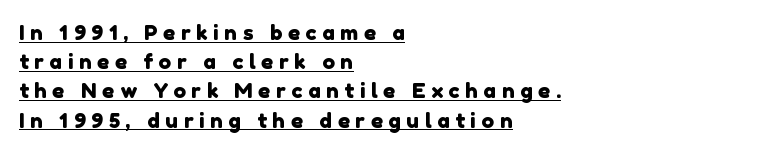
A rule runs beneath these lines of type. The leading is moderate, giving the passage an even texture. Compared with typical body copy, the letter spacing here is much looser. Caption: multi-line text, flush left, ragged right.
